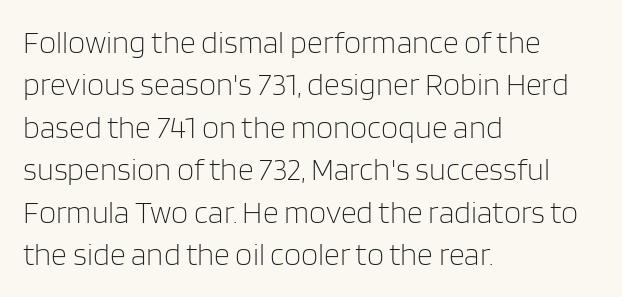
The font is comparable to plain body text, perhaps lighter. Does extra space separate the letters? No, they use regular spacing. Character widths vary here, with narrow letters taking less room than wide ones. Examine the stroke ends and you'll find no serifs. Reading down the block, your eye returns to a fixed left position each line.
